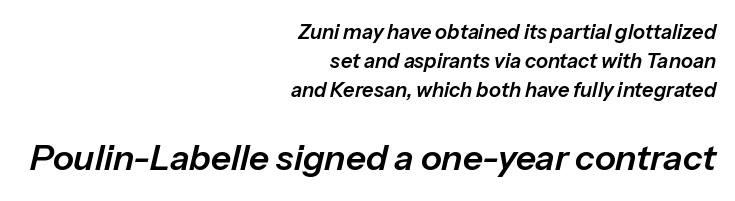
Q: Is the text italic (slanted)? A: Yes, it leans right by about 13 degrees.
Q: Is the text underlined? A: No.
Q: How is the paragraph aligned? A: Right-aligned.
Q: Is the spacing between letters normal or unusually wide? A: Normal.
Q: Is the spacing between lines tight, normal or loose? A: Normal.
Q: Which block of text is set in a larger size, the first (top) or the second (bottom)? A: The second (bottom) one.
Q: Width (condensed, normal, or wide)? A: Normal.
Q: Stroke contrast? A: Low.
Q: x-height? A: Medium.
Q: Monospaced? A: No.
